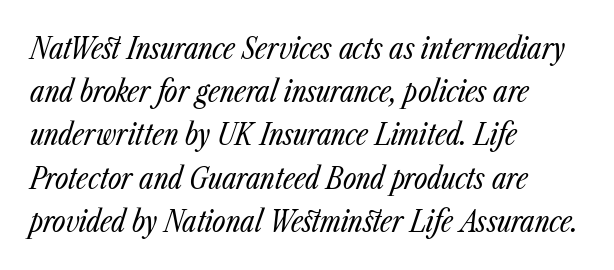
{"italic": "yes", "lean": "right", "slant_degrees": 23, "bold": "no", "weight": "regular", "width": "condensed", "stroke_contrast": "low", "x_height": "medium", "monospaced": "no", "underline": "no", "align": "left", "line_spacing": "normal", "line_spacing_ratio": 1.49, "letter_spacing": "normal", "letter_spacing_em": 0.0, "glyph_px": 29}
